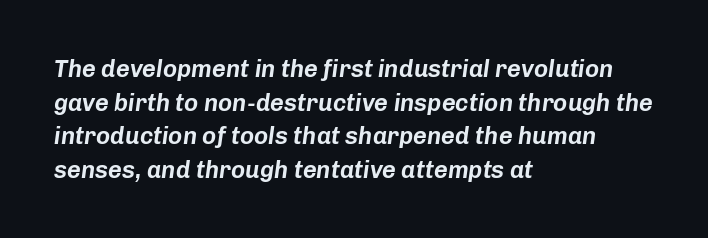
Glyph-to-glyph distance matches everyday printed text. The line-height multiplier appears to be the usual default. Short and long lines alike share a common starting point at left. A bare baseline throughout the passage.
